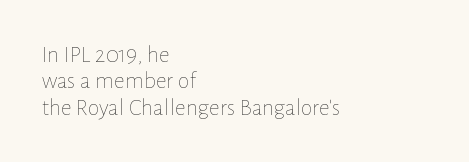
The image shows 24 px text type, upright; set left-aligned, tight line spacing (1.1x), normal letter spacing, not underlined.
